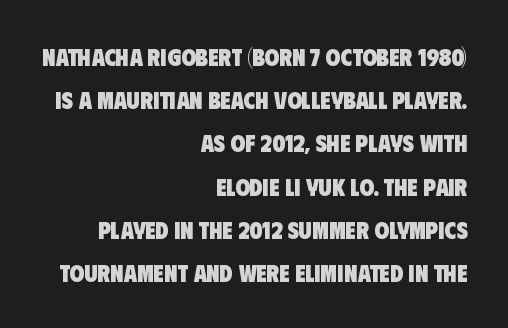
{"bold": "yes", "underline": "no", "align": "right", "line_spacing_ratio": 1.8, "letter_spacing": "normal", "letter_spacing_em": 0.0, "glyph_px": 24}
